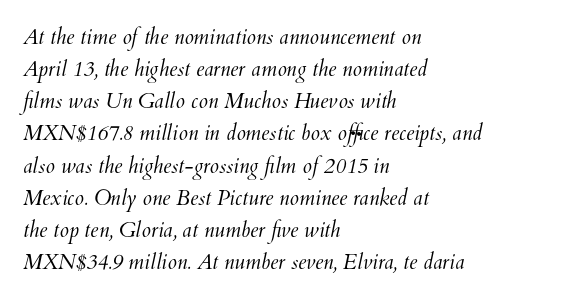
How would I describe the line gaps? Plain and ordinary. Default kerning and tracking; the words read as compact shapes. The space directly below the letters is spotless. The ragged edge is on the right, which tells us the setting is flush left. Stems here are at most as thick as an everyday book face.
